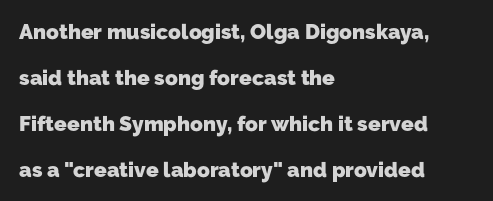
The image shows 21 px bold type; set left-aligned, loose line spacing (2.19x), normal letter spacing, not underlined.
